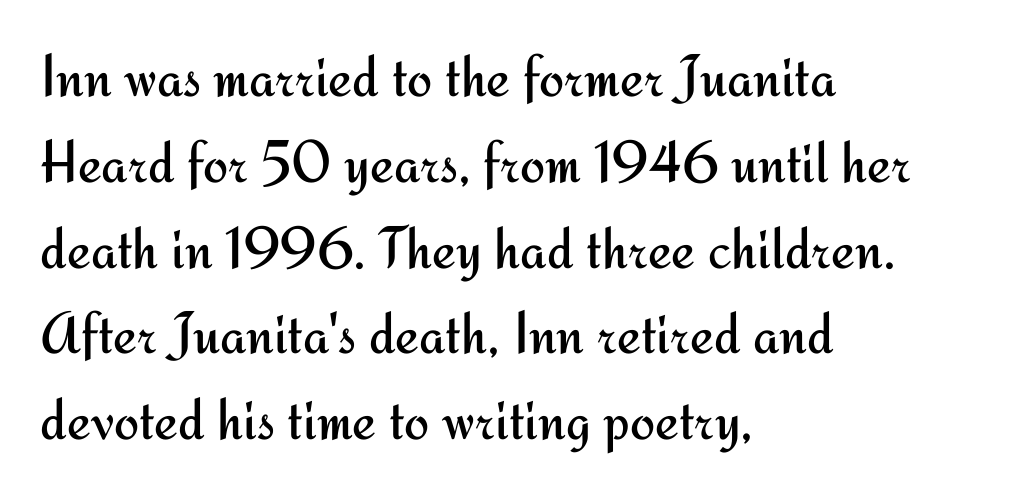
Q: Is the text bold? A: No.
Q: Is the text italic (slanted)? A: No, it is upright.
Q: Is the typeface a serif or a sans-serif typeface? A: Sans-serif.
Q: Is the text underlined? A: No.
Q: How is the paragraph aligned? A: Left-aligned.
Q: Is the spacing between letters normal or unusually wide? A: Normal.
Q: Is the spacing between lines tight, normal or loose? A: Normal.
Q: Width (condensed, normal, or wide)? A: Normal.
Q: Stroke contrast? A: Medium.
Q: x-height? A: Small.
Q: Monospaced? A: No.
